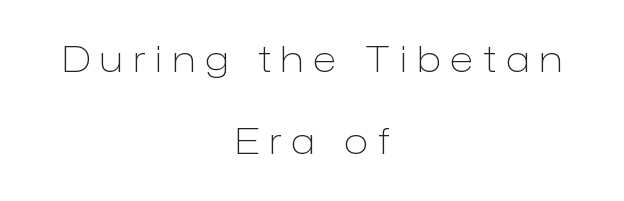
{"serif": "no", "italic": "no", "bold": "no", "weight": "light", "width": "normal", "stroke_contrast": "low", "x_height": "medium", "monospaced": "no", "underline": "no", "align": "center", "line_spacing": "loose", "line_spacing_ratio": 2.28, "letter_spacing": "wide", "letter_spacing_em": 0.29, "glyph_px": 36}
